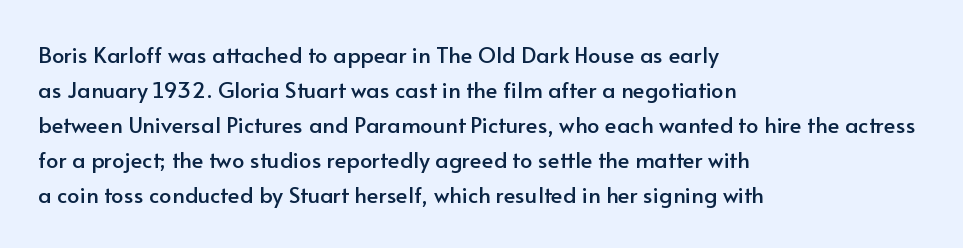
The vertical gap from one line to the next is medium. In terms of posture, this sample is upright. The ragged edge is on the right, which tells us the setting is flush left. Look at the tracking — it's just the regular setting, nothing added. Only glyphs here, with clear space below each row.
